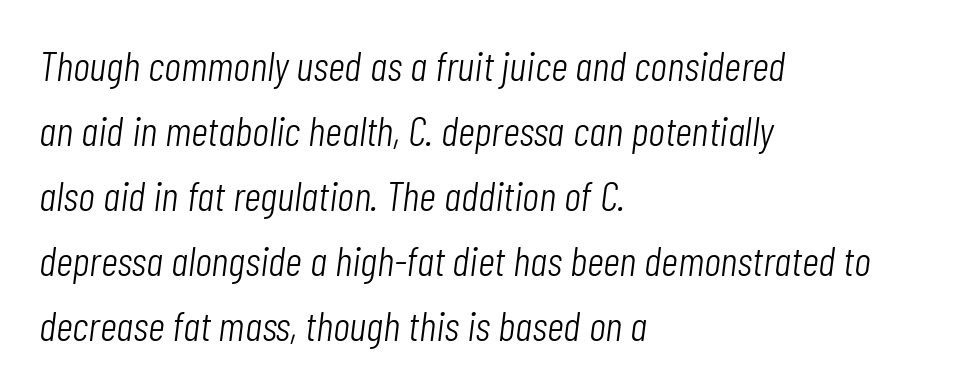
Baseline-to-baseline distance is the conventional proportion of letter height. Which margin do the lines hug? The left one — the right edge is uneven. The letters advance in unequal steps, a hallmark of proportional type. A bare baseline throughout the passage. How are the letters spaced? Ordinarily, with no added tracking. The passage shown leans; its letterforms are oblique.
